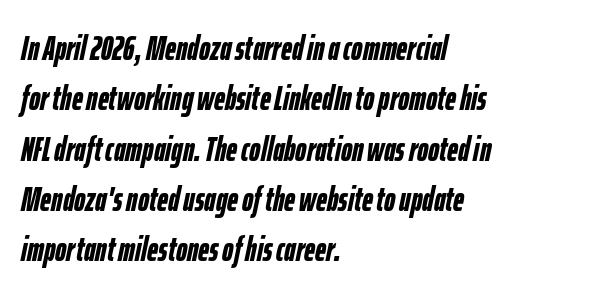
{"italic": "yes", "lean": "right", "slant_degrees": 12, "bold": "yes", "weight": "semibold", "width": "condensed", "stroke_contrast": "low", "x_height": "medium", "monospaced": "no", "underline": "no", "align": "left", "line_spacing": "normal", "line_spacing_ratio": 1.48, "letter_spacing": "normal", "letter_spacing_em": 0.0, "glyph_px": 34}
